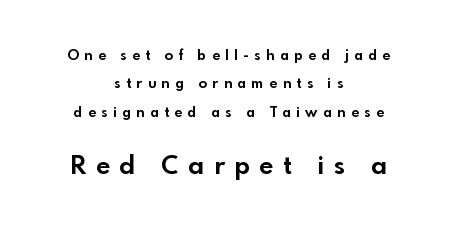
{"italic": "no", "bold": "yes", "underline": "no", "align": "center", "line_spacing": "loose", "line_spacing_ratio": 2.02, "letter_spacing": "wide", "letter_spacing_em": 0.39, "larger_block": "second", "size_ratio": 1.79, "glyph_px": 25}
